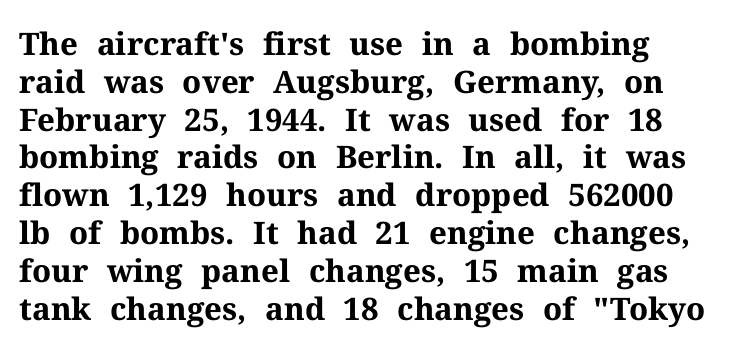
{"serif": "yes", "italic": "no", "bold": "yes", "weight": "bold", "width": "normal", "stroke_contrast": "medium", "x_height": "medium", "monospaced": "no", "underline": "no", "line_spacing_ratio": 1.22, "letter_spacing": "normal", "letter_spacing_em": 0.0, "glyph_px": 31}
